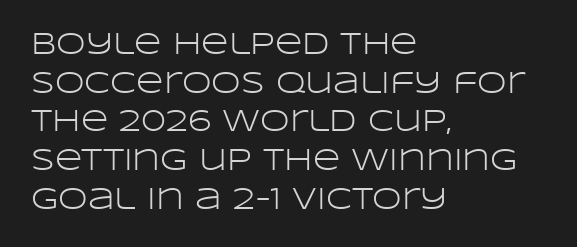
Q: Is the text bold? A: No.
Q: Is the text italic (slanted)? A: No, it is upright.
Q: Is the typeface a serif or a sans-serif typeface? A: Sans-serif.
Q: Is the text underlined? A: No.
Q: How is the paragraph aligned? A: Left-aligned.
Q: Is the spacing between letters normal or unusually wide? A: Normal.
Q: Is the spacing between lines tight, normal or loose? A: Normal.
Q: Width (condensed, normal, or wide)? A: Wide.
Q: Stroke contrast? A: Low.
Q: x-height? A: Large.
Q: Monospaced? A: No.
